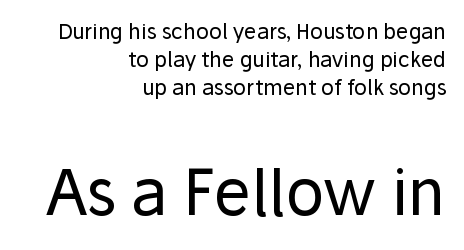
The image shows 63 px regular-weight sans-serif type, upright; set right-aligned, normal line spacing (1.33x), normal letter spacing, not underlined; the second (bottom) block is 3.0x larger; low stroke contrast and a medium x-height.
